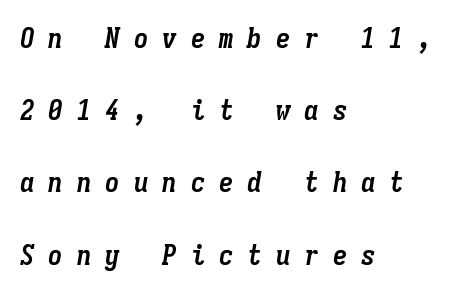
The image shows 29 px semibold, condensed type, italic (leaning right), monospaced; set left-aligned, loose line spacing (2.49x), unusually wide letter spacing (+0.48 em), not underlined; low stroke contrast and a medium x-height.
